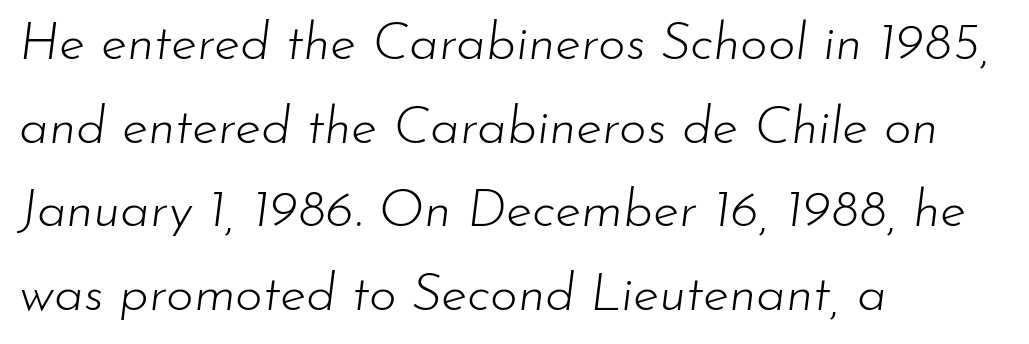
The image shows 53 px light type, italic (leaning right); set left-aligned, normal line spacing (1.58x), normal letter spacing, not underlined; low stroke contrast and a small x-height.
